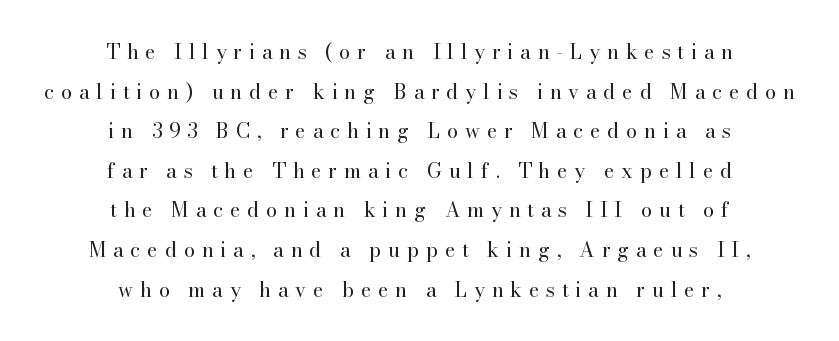
{"italic": "no", "bold": "no", "underline": "no", "align": "center", "line_spacing": "loose", "line_spacing_ratio": 1.98, "letter_spacing": "wide", "letter_spacing_em": 0.34, "glyph_px": 20}
